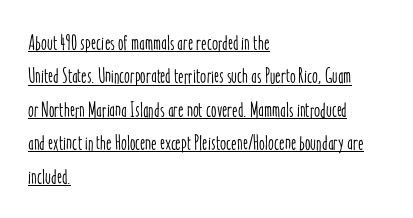
The image shows 21 px text type, upright; set left-aligned, normal line spacing (1.59x), normal letter spacing, underlined.
